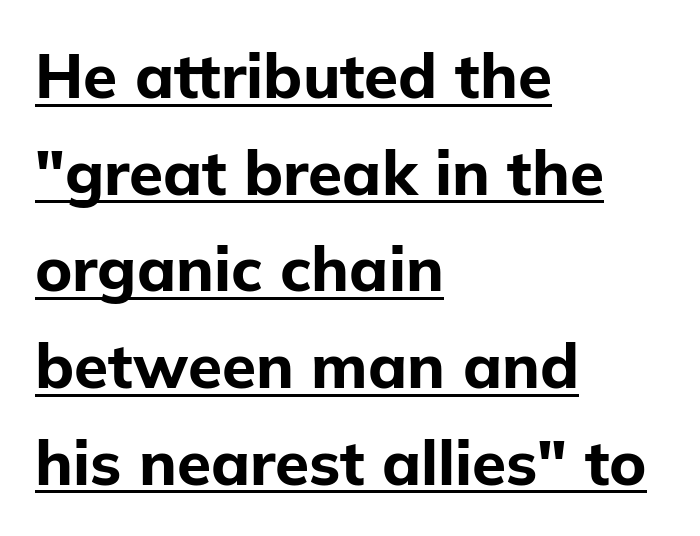
The image shows 62 px bold sans-serif type, upright; set left-aligned, normal line spacing (1.56x), normal letter spacing, underlined; low stroke contrast and a medium x-height.
